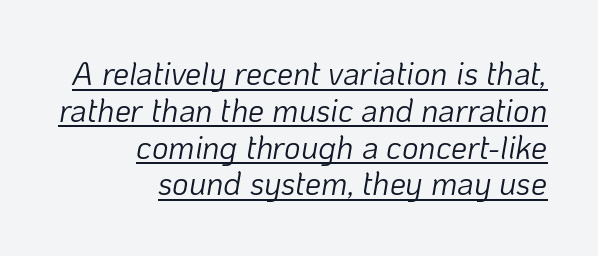
{"italic": "yes", "lean": "right", "slant_degrees": 10, "bold": "no", "weight": "light", "width": "normal", "stroke_contrast": "low", "x_height": "medium", "monospaced": "no", "underline": "yes", "align": "right", "line_spacing": "tight", "line_spacing_ratio": 1.15, "letter_spacing": "normal", "letter_spacing_em": 0.0, "glyph_px": 32}
